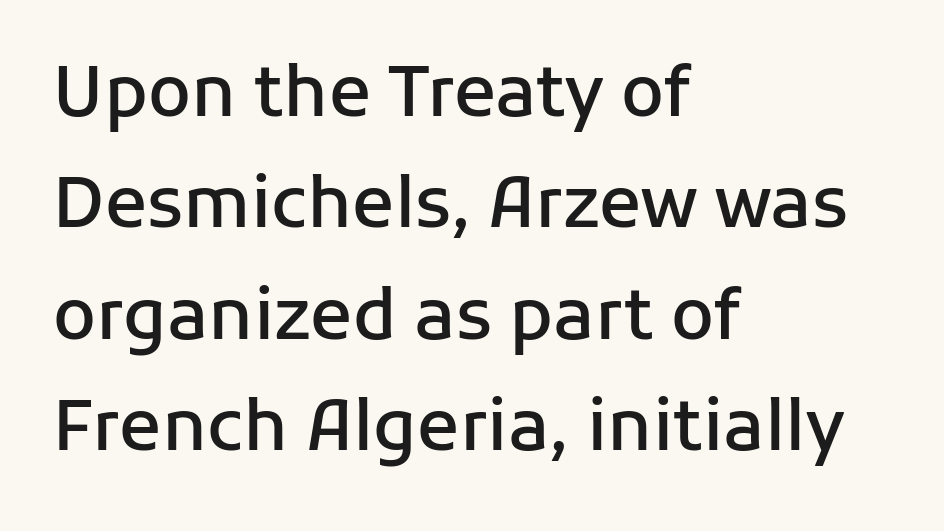
The image shows 70 px semibold sans-serif type, upright; set left-aligned, normal line spacing (1.59x), normal letter spacing, not underlined; low stroke contrast and a medium x-height.
